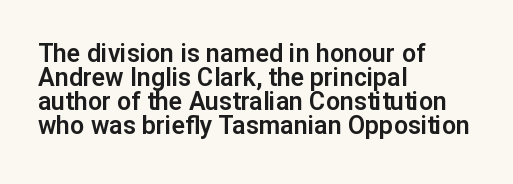
The image shows 25 px text type, upright; set left-aligned, tight line spacing (0.96x), normal letter spacing, not underlined.
